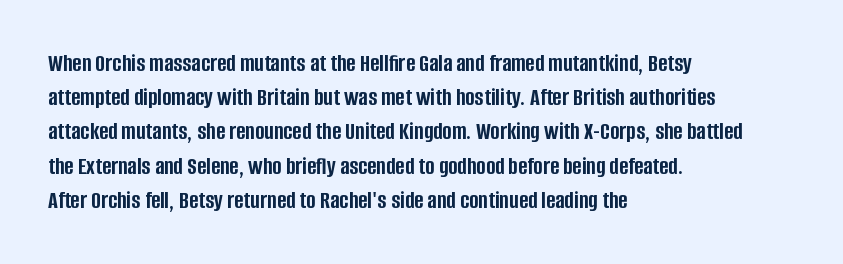
The image shows 25 px bold type, upright; set left-aligned, normal line spacing (1.37x), normal letter spacing, not underlined.
